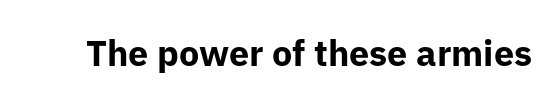
Q: Is the text bold? A: Yes.
Q: Is the text italic (slanted)? A: No, it is upright.
Q: Is the typeface a serif or a sans-serif typeface? A: Sans-serif.
Q: Is the text underlined? A: No.
Q: Is the spacing between letters normal or unusually wide? A: Normal.
Q: Width (condensed, normal, or wide)? A: Normal.
Q: Stroke contrast? A: Low.
Q: x-height? A: Medium.
Q: Monospaced? A: No.
